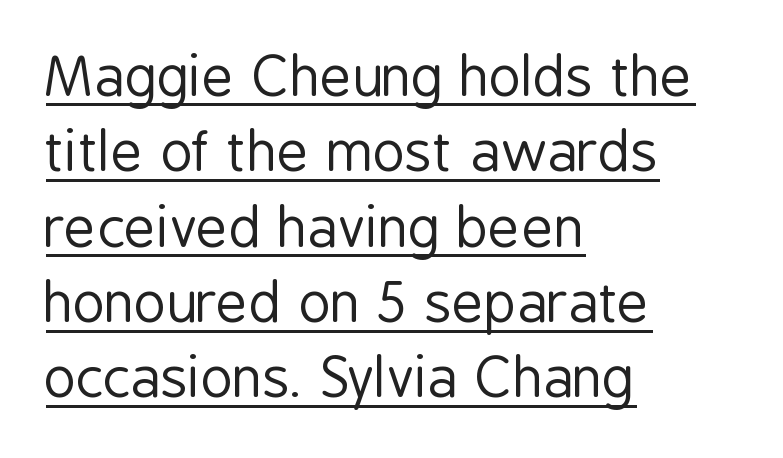
Spacing verdict: proportional, widths tailored to each character. No heavy texture on the line: the type isn't bold. The face used here is rendered with its standard letterfit. This is sans-serif lettering, the kind often seen on screens and signage. Beneath each row of characters lies a ruled line.
